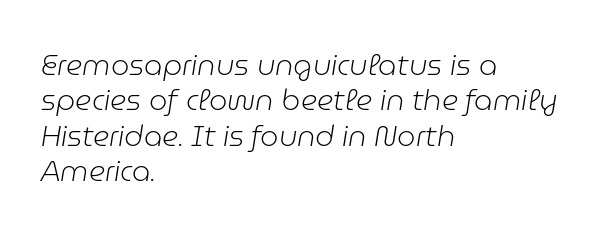
The strokes are not fattened; the text isn't bold. The whole block is typeset with a tilt. These lines are set flush left with a ragged right edge. Honestly, there is no underline to notice here at all.
